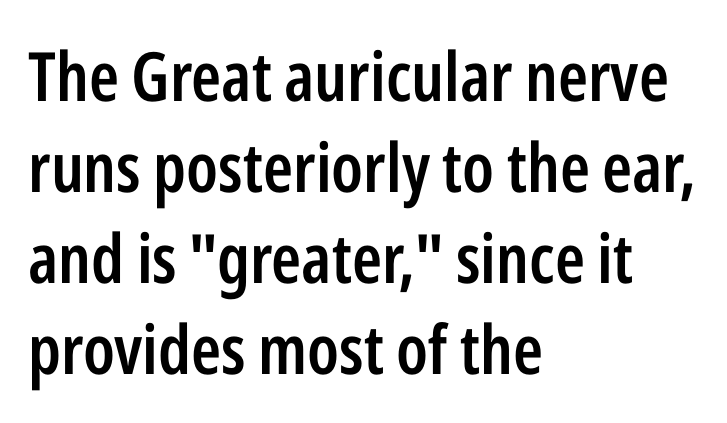
The image shows 68 px semibold, condensed sans-serif type, upright; set left-aligned, normal line spacing (1.34x), normal letter spacing, not underlined; low stroke contrast and a medium x-height.
